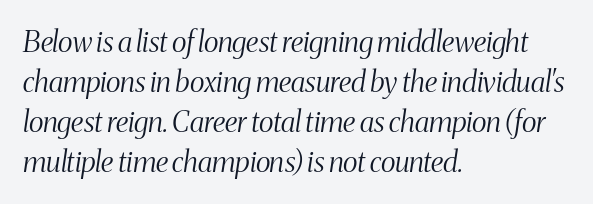
{"serif": "yes", "italic": "yes", "lean": "right", "slant_degrees": 8, "bold": "no", "weight": "light", "width": "condensed", "stroke_contrast": "medium", "x_height": "medium", "monospaced": "no", "underline": "no", "align": "left", "line_spacing": "normal", "line_spacing_ratio": 1.38, "letter_spacing": "normal", "letter_spacing_em": 0.0, "glyph_px": 29}
